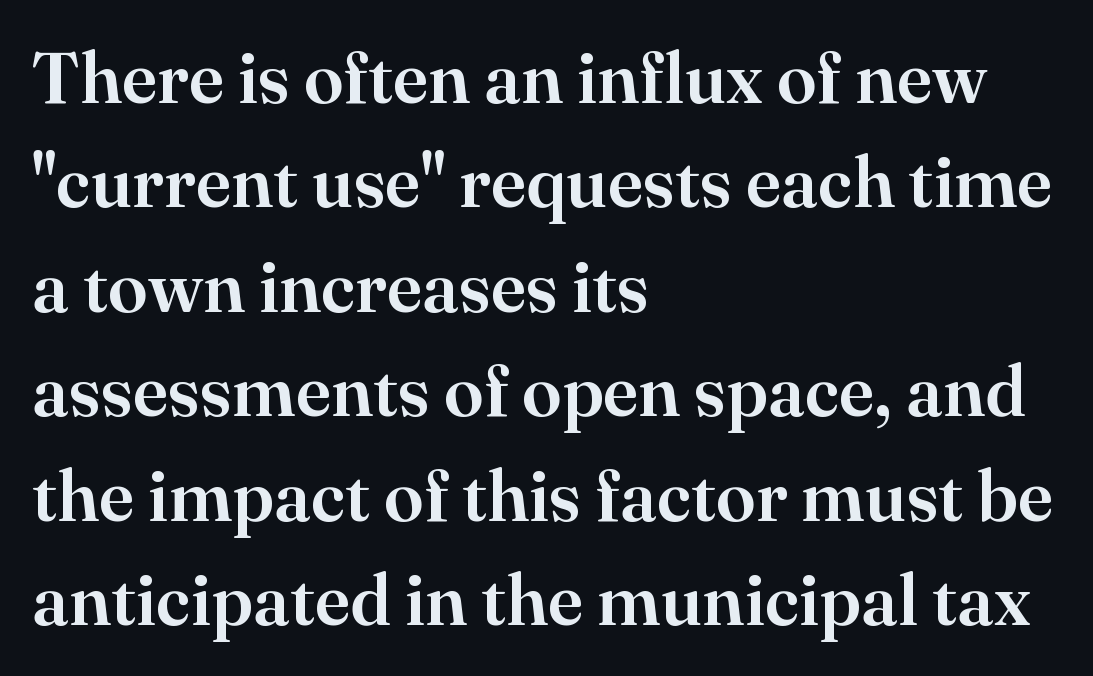
Q: Is the text italic (slanted)? A: No, it is upright.
Q: Is the typeface a serif or a sans-serif typeface? A: Serif.
Q: Is the text underlined? A: No.
Q: How is the paragraph aligned? A: Left-aligned.
Q: Is the spacing between letters normal or unusually wide? A: Normal.
Q: Is the spacing between lines tight, normal or loose? A: Normal.
Q: Width (condensed, normal, or wide)? A: Normal.
Q: Stroke contrast? A: High.
Q: x-height? A: Small.
Q: Monospaced? A: No.
